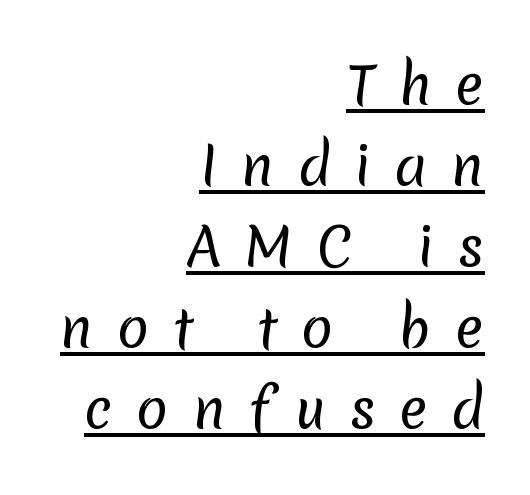
The image shows 53 px regular-weight sans-serif type; set right-aligned, normal line spacing (1.53x), unusually wide letter spacing (+0.44 em), underlined; low stroke contrast and a medium x-height.
